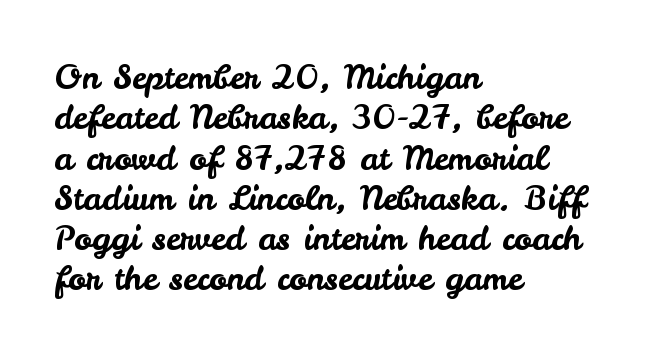
Look at the tracking — it's just the regular setting, nothing added. This rendering features lettering with no underline. The ragged edge is on the right, which tells us the setting is flush left. In terms of letterform style, serifs are entirely absent. Each letter keeps its own natural width here, so spacing adapts to shape.
